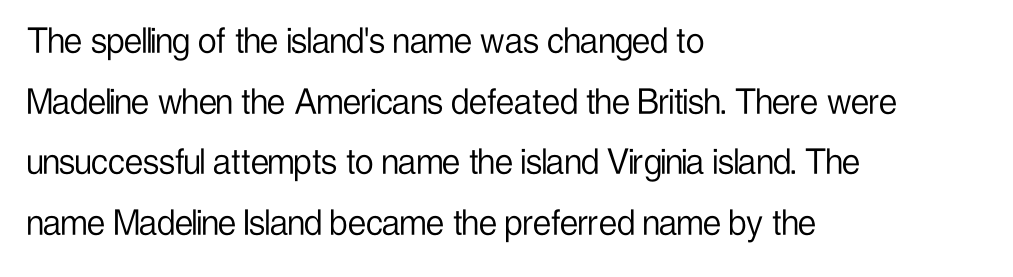
Q: Is the text bold? A: No.
Q: Is the text italic (slanted)? A: No, it is upright.
Q: Is the typeface a serif or a sans-serif typeface? A: Sans-serif.
Q: Is the text underlined? A: No.
Q: How is the paragraph aligned? A: Left-aligned.
Q: Is the spacing between letters normal or unusually wide? A: Normal.
Q: Is the spacing between lines tight, normal or loose? A: Normal.
Q: Width (condensed, normal, or wide)? A: Condensed.
Q: Stroke contrast? A: Low.
Q: x-height? A: Medium.
Q: Monospaced? A: No.
